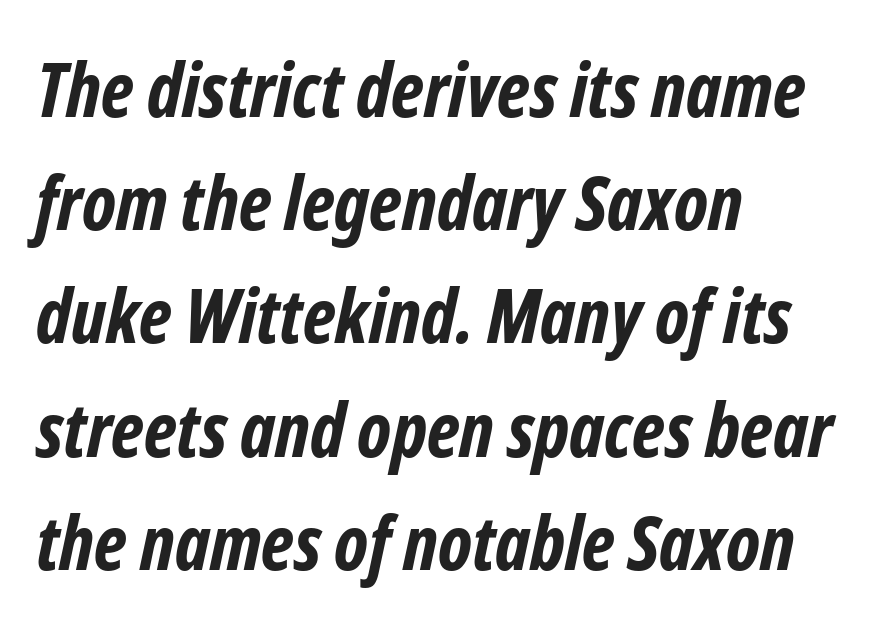
The image shows 75 px bold, condensed sans-serif type; set left-aligned, normal line spacing (1.51x), normal letter spacing, not underlined; low stroke contrast and a medium x-height.
